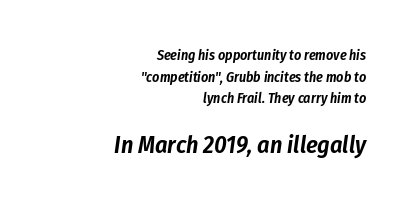
The image shows 24 px text type, italic (leaning right); set right-aligned, normal line spacing (1.55x), normal letter spacing, not underlined; the second (bottom) block is 1.71x larger.
